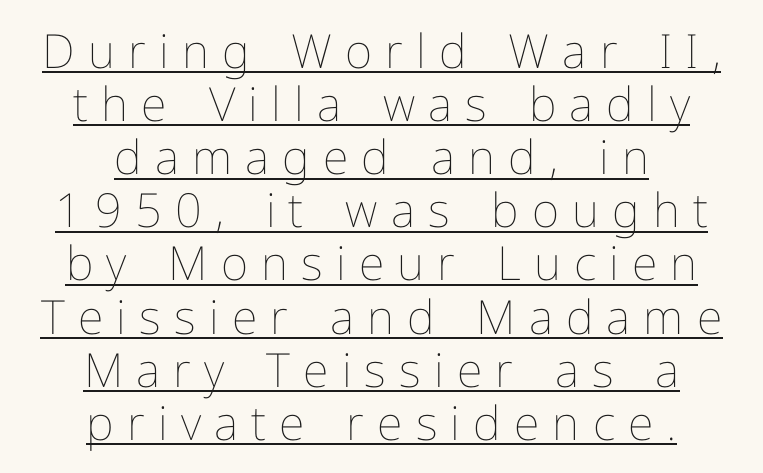
The image shows 47 px thin type, upright; set centered, tight line spacing (1.13x), unusually wide letter spacing (+0.28 em), underlined; low stroke contrast and a medium x-height.
